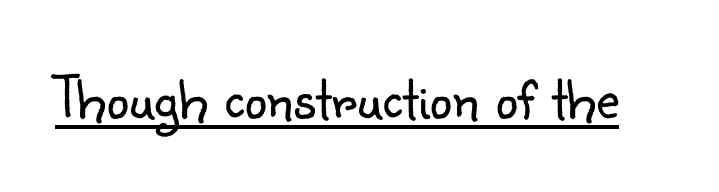
Students, note that the glyphs here touch the page at normal intervals. The rendering shows plain stroke endings on the letterforms — a sans-serif design. The specimen includes a rule beneath the text block's lines. The rendering uses natural spacing where letterforms have individual widths.
